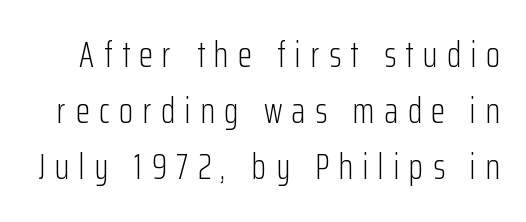
{"serif": "no", "italic": "no", "bold": "no", "weight": "light", "width": "condensed", "stroke_contrast": "low", "x_height": "medium", "monospaced": "no", "underline": "no", "line_spacing": "normal", "line_spacing_ratio": 1.56, "letter_spacing": "wide", "letter_spacing_em": 0.27, "glyph_px": 36}
